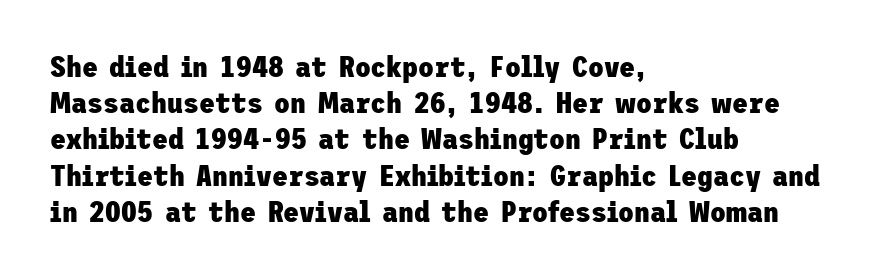
{"serif": "no", "italic": "no", "bold": "yes", "weight": "heavy", "width": "normal", "stroke_contrast": "low", "x_height": "medium", "underline": "no", "align": "left", "line_spacing": "normal", "line_spacing_ratio": 1.25, "letter_spacing": "normal", "letter_spacing_em": 0.0, "glyph_px": 29}
